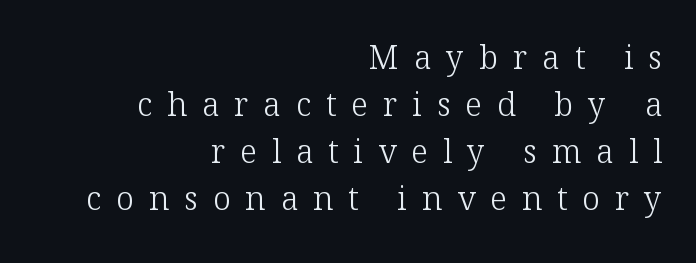
{"serif": "yes", "italic": "no", "bold": "no", "weight": "light", "width": "normal", "stroke_contrast": "low", "x_height": "medium", "monospaced": "no", "underline": "no", "align": "right", "line_spacing": "normal", "line_spacing_ratio": 1.47, "letter_spacing": "wide", "letter_spacing_em": 0.47, "glyph_px": 32}
